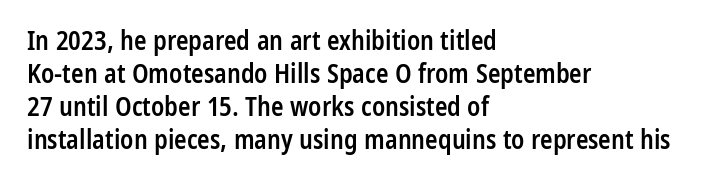
{"italic": "no", "bold": "semi", "underline": "no", "align": "left", "line_spacing": "normal", "line_spacing_ratio": 1.27, "letter_spacing": "normal", "letter_spacing_em": 0.0, "glyph_px": 26}
